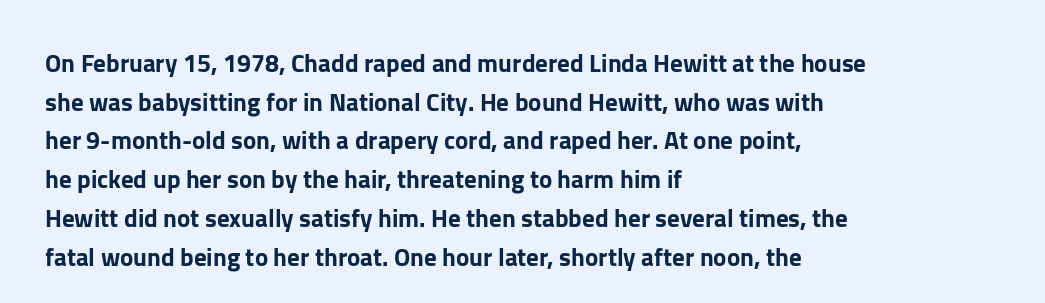
Q: Is the text italic (slanted)? A: No, it is upright.
Q: Is the text underlined? A: No.
Q: How is the paragraph aligned? A: Left-aligned.
Q: Is the spacing between letters normal or unusually wide? A: Normal.
Q: Is the spacing between lines tight, normal or loose? A: Normal.
